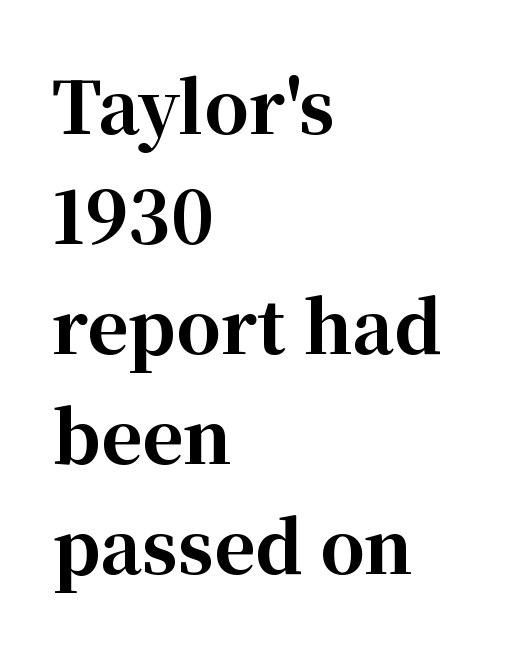
Every character sits straight up, as roman type does. Compared with a centered layout, this one pins lines to the left instead. Each letter's strokes conclude with small projecting serifs. Regarding leading, the lines here are spaced in the standard way. Here the designer chose a conventional face with non-uniform glyph widths.
